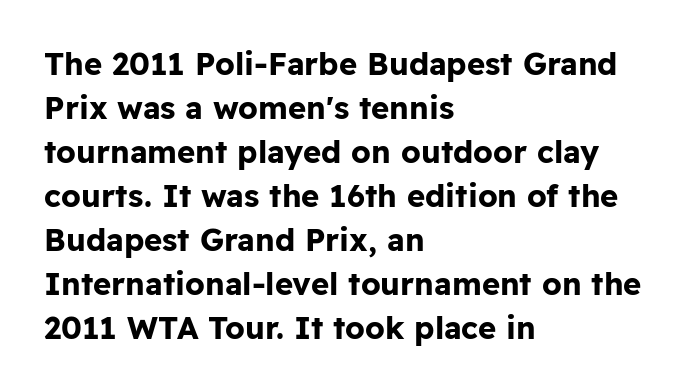
Q: Is the text bold? A: Yes.
Q: Is the text italic (slanted)? A: No, it is upright.
Q: Is the typeface a serif or a sans-serif typeface? A: Sans-serif.
Q: Is the text underlined? A: No.
Q: How is the paragraph aligned? A: Left-aligned.
Q: Is the spacing between letters normal or unusually wide? A: Normal.
Q: Is the spacing between lines tight, normal or loose? A: Normal.
Q: Width (condensed, normal, or wide)? A: Normal.
Q: Stroke contrast? A: Low.
Q: x-height? A: Medium.
Q: Monospaced? A: No.
